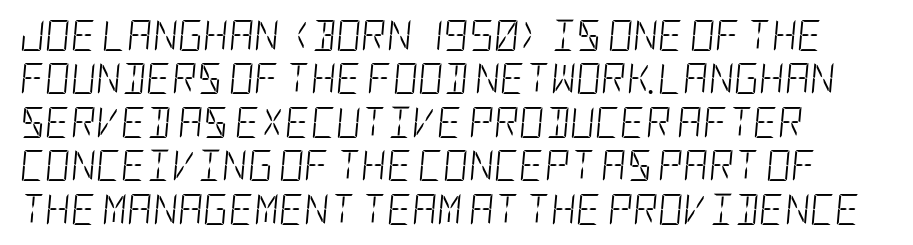
{"italic": "yes", "lean": "right", "slant_degrees": 5, "bold": "no", "weight": "light", "width": "condensed", "stroke_contrast": "low", "x_height": "large", "underline": "no", "align": "left", "line_spacing": "normal", "line_spacing_ratio": 1.4, "letter_spacing": "normal", "letter_spacing_em": 0.0, "glyph_px": 31}
